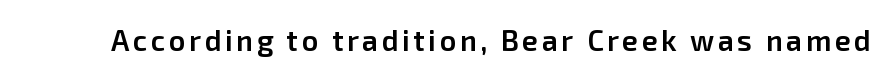
The image shows 29 px semibold sans-serif type, upright; set not underlined; low stroke contrast and a medium x-height.
